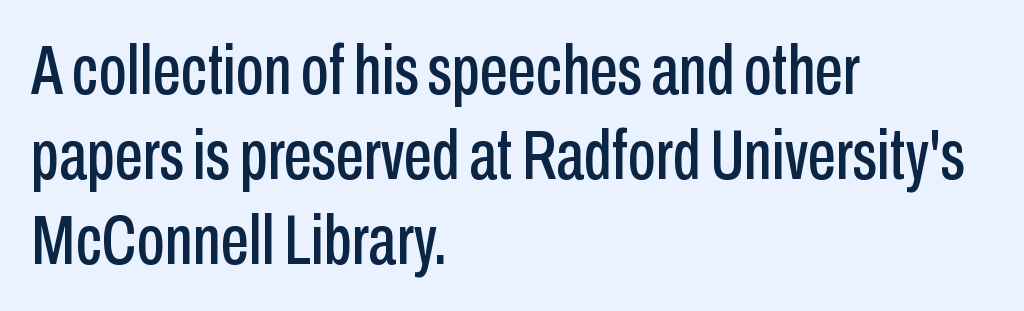
A typesetter would call this proportional, since set widths differ per character. Underline: absent. The rendering anchors every line to the left-hand side. The rendering shows plain stroke endings on the letterforms — a sans-serif design. Standard letterfit; no display-style spreading of the glyphs.
